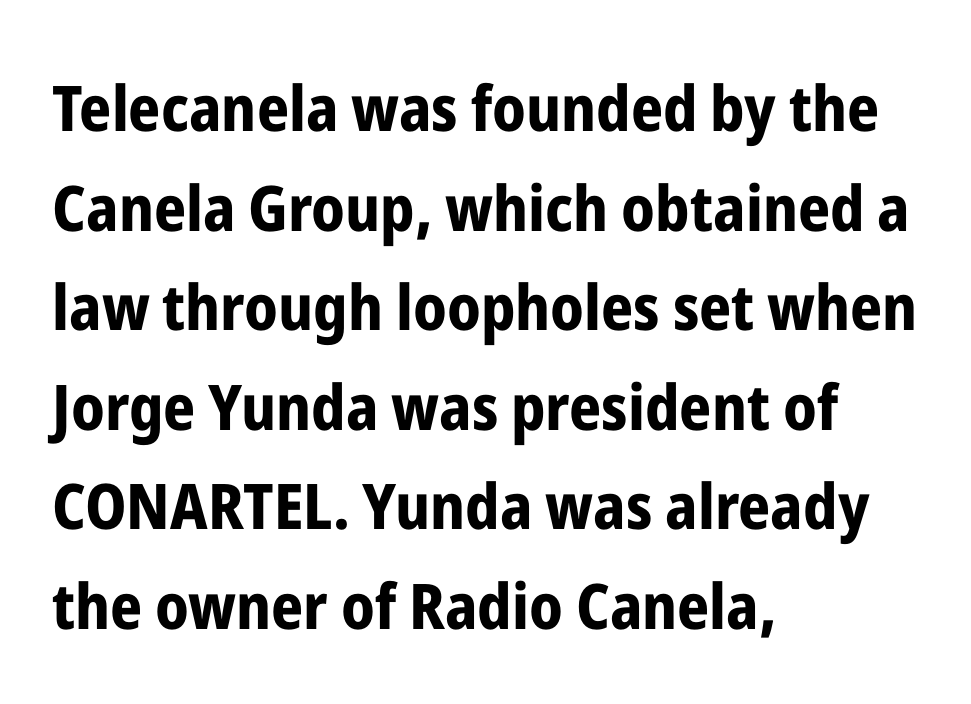
Students, this is bold: see how much ink each stroke carries. The specimen omits any rule beneath the text block's lines. The rendering uses a moderate line-height, typical for paragraphs. The type family on display is of the sans-serif kind. The horizontal fit of the characters is conventional and even. Here the designer chose a conventional face with non-uniform glyph widths.
